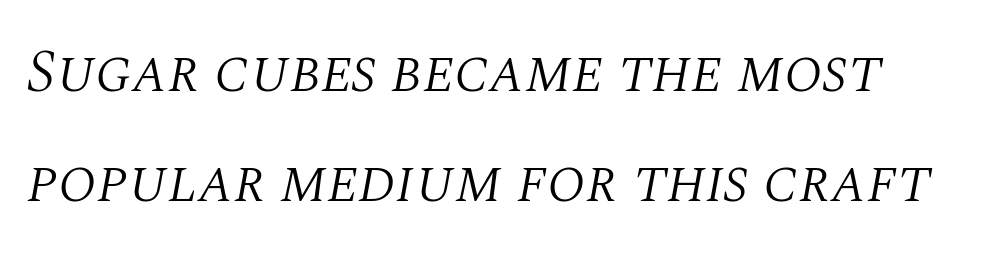
Q: Is the text bold? A: No.
Q: Is the text italic (slanted)? A: Yes, it leans right by about 10 degrees.
Q: Is the typeface a serif or a sans-serif typeface? A: Serif.
Q: Is the text underlined? A: No.
Q: Is the spacing between letters normal or unusually wide? A: Normal.
Q: Width (condensed, normal, or wide)? A: Normal.
Q: Stroke contrast? A: Medium.
Q: x-height? A: Large.
Q: Monospaced? A: No.
